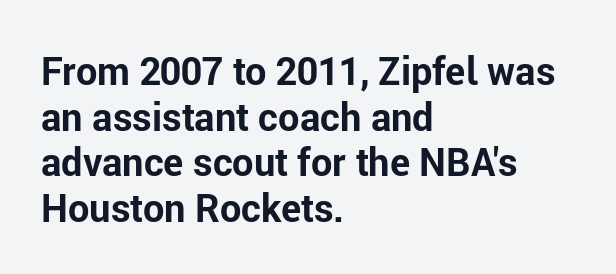
The image shows 38 px bold sans-serif type, upright; set left-aligned, line spacing 1.2x, normal letter spacing, not underlined; low stroke contrast and a medium x-height.
